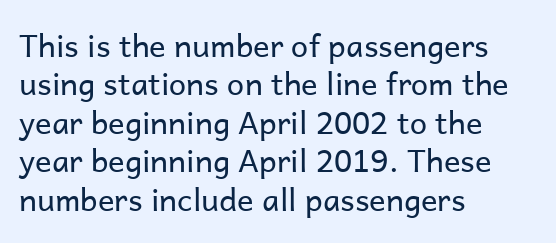
Descenders hang freely into open space. Check where the strokes stop: nothing finishes them off — pure sans. Character widths vary here, with narrow letters taking less room than wide ones. The strokes are not fattened; the text isn't bold. Words appear dense and cohesive because spacing is normal.
